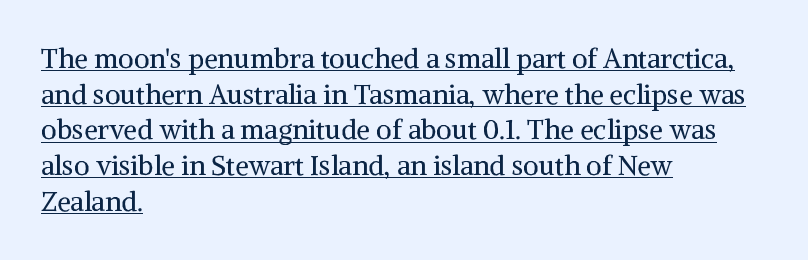
{"italic": "no", "bold": "no", "underline": "yes", "align": "left", "line_spacing": "normal", "line_spacing_ratio": 1.32, "letter_spacing": "normal", "letter_spacing_em": 0.0, "glyph_px": 27}
